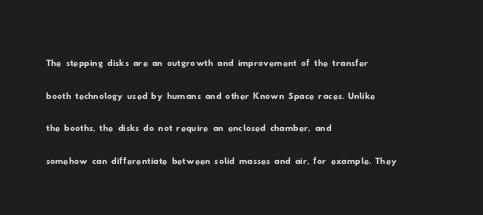
The image shows 24 px text type; set left-aligned, normal line spacing (1.36x), normal letter spacing, not underlined.
